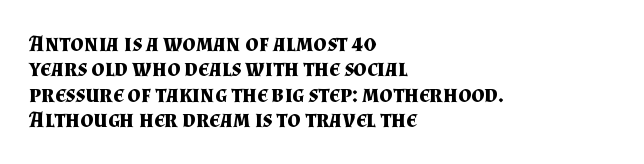
Q: Is the text bold? A: Yes.
Q: Is the text italic (slanted)? A: No, it is upright.
Q: Is the text underlined? A: No.
Q: How is the paragraph aligned? A: Left-aligned.
Q: Is the spacing between letters normal or unusually wide? A: Normal.
Q: Is the spacing between lines tight, normal or loose? A: Tight.
